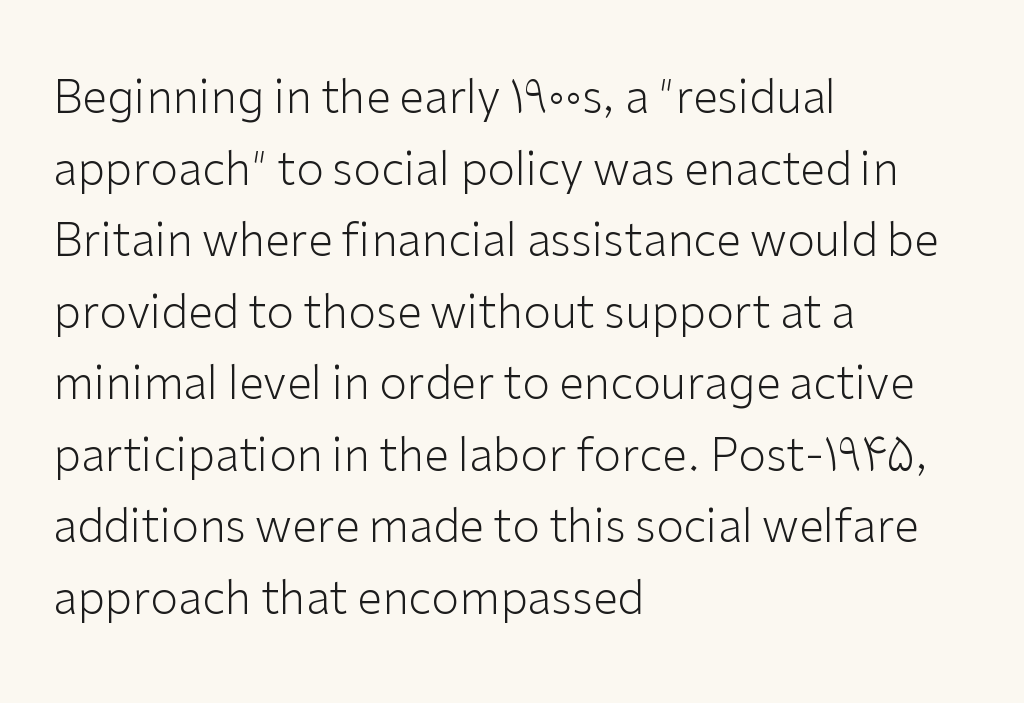
{"serif": "no", "italic": "no", "bold": "no", "weight": "light", "width": "normal", "stroke_contrast": "low", "x_height": "medium", "monospaced": "no", "underline": "no", "align": "left", "line_spacing": "normal", "line_spacing_ratio": 1.59, "letter_spacing": "normal", "letter_spacing_em": 0.0, "glyph_px": 45}
